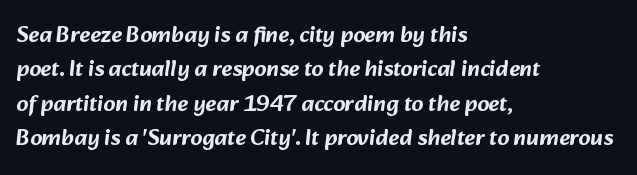
Q: Is the text underlined? A: No.
Q: How is the paragraph aligned? A: Left-aligned.
Q: Is the spacing between letters normal or unusually wide? A: Normal.
Q: Is the spacing between lines tight, normal or loose? A: Normal.
